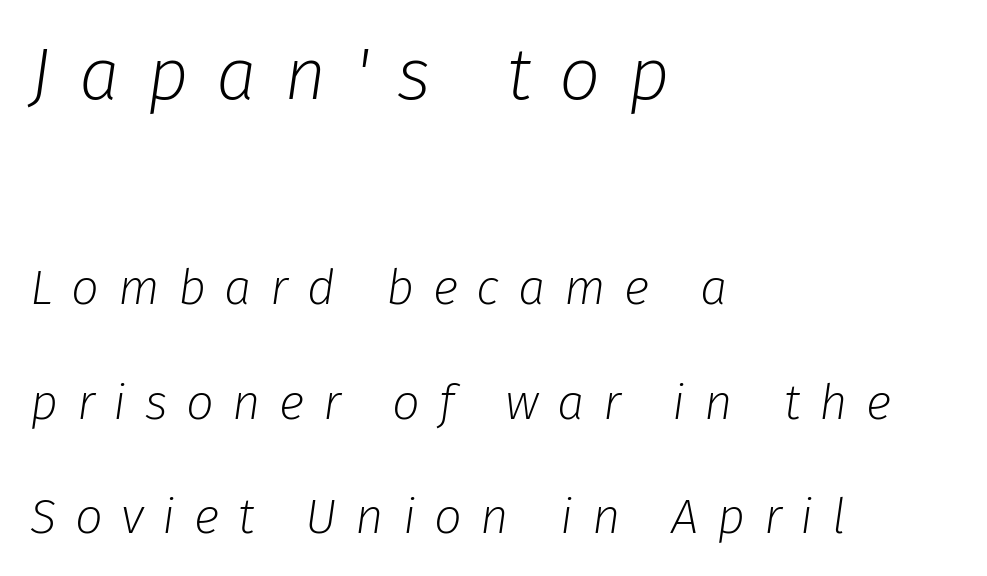
{"italic": "yes", "lean": "right", "slant_degrees": 8, "bold": "no", "weight": "light", "width": "normal", "stroke_contrast": "low", "x_height": "medium", "monospaced": "no", "underline": "no", "align": "left", "line_spacing": "loose", "line_spacing_ratio": 2.33, "letter_spacing": "wide", "letter_spacing_em": 0.38, "larger_block": "first", "size_ratio": 1.49, "glyph_px": 73}
